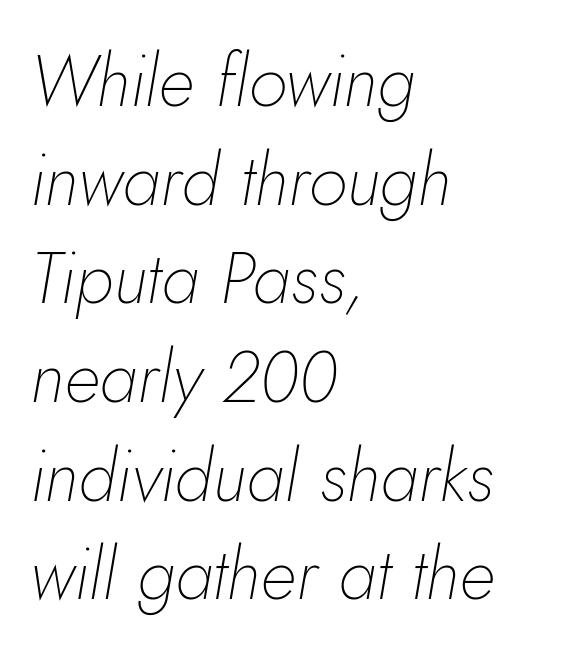
This sample uses an oblique cut, with every glyph tilted off the vertical. The compositor pushed each line to the left boundary. No extra ink here — the face is not bold. The designer left line spacing at the default. This rendering features lettering with no underline. Spacing between characters is what you'd get straight out of the box.
